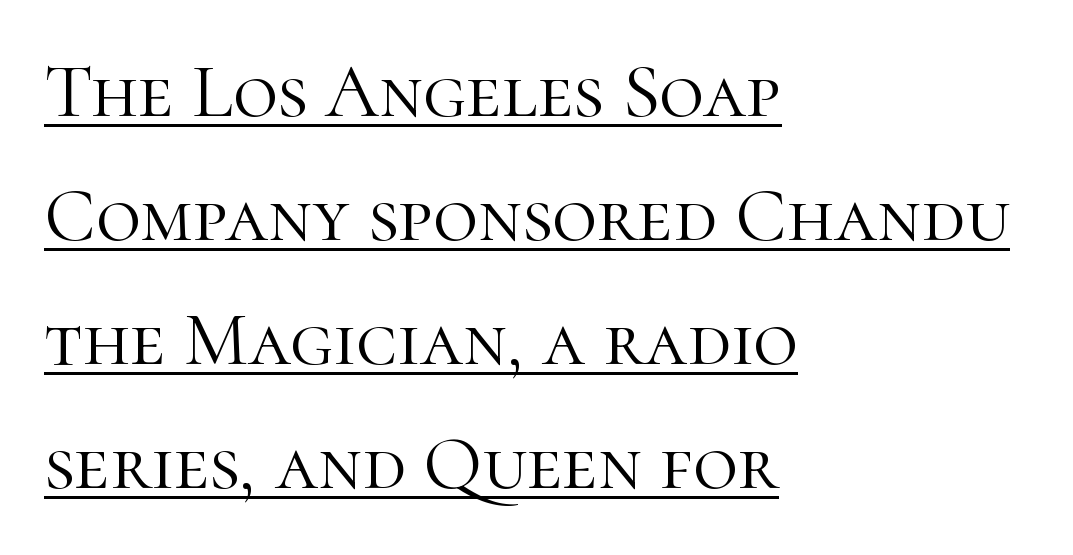
{"serif": "yes", "italic": "no", "bold": "no", "weight": "light", "width": "normal", "stroke_contrast": "high", "x_height": "medium", "monospaced": "no", "underline": "yes", "align": "left", "line_spacing": "normal", "line_spacing_ratio": 1.61, "letter_spacing": "normal", "letter_spacing_em": 0.0, "glyph_px": 77}
